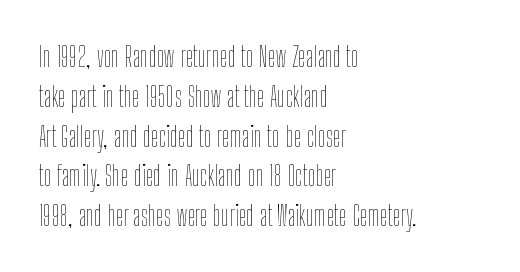
{"italic": "no", "bold": "no", "weight": "thin", "width": "condensed", "stroke_contrast": "low", "x_height": "medium", "monospaced": "no", "underline": "no", "align": "left", "line_spacing": "normal", "line_spacing_ratio": 1.42, "letter_spacing": "normal", "letter_spacing_em": 0.0, "glyph_px": 28}
